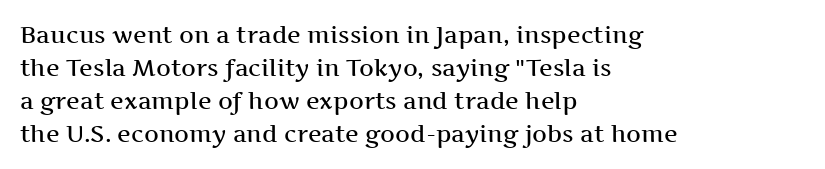
Q: Is the text bold? A: Semi-bold.
Q: Is the text italic (slanted)? A: No, it is upright.
Q: Is the text underlined? A: No.
Q: How is the paragraph aligned? A: Left-aligned.
Q: Is the spacing between letters normal or unusually wide? A: Normal.
Q: Is the spacing between lines tight, normal or loose? A: Normal.
